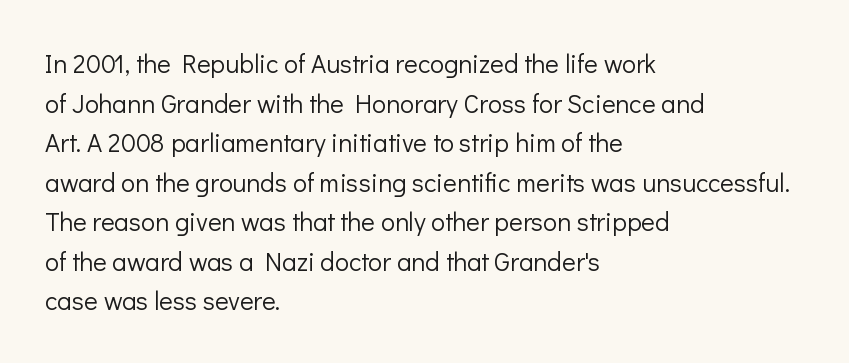
The block of text has a typical density, with ordinary space between rows. The line texture is even and compact thanks to regular tracking. Nothing heavy about these letters — not bold at all. Which margin do the lines hug? The left one — the right edge is uneven.
